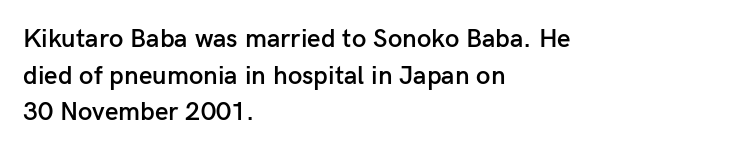
{"italic": "no", "bold": "semi", "underline": "no", "align": "left", "line_spacing": "normal", "line_spacing_ratio": 1.41, "letter_spacing": "normal", "letter_spacing_em": 0.0, "glyph_px": 26}
